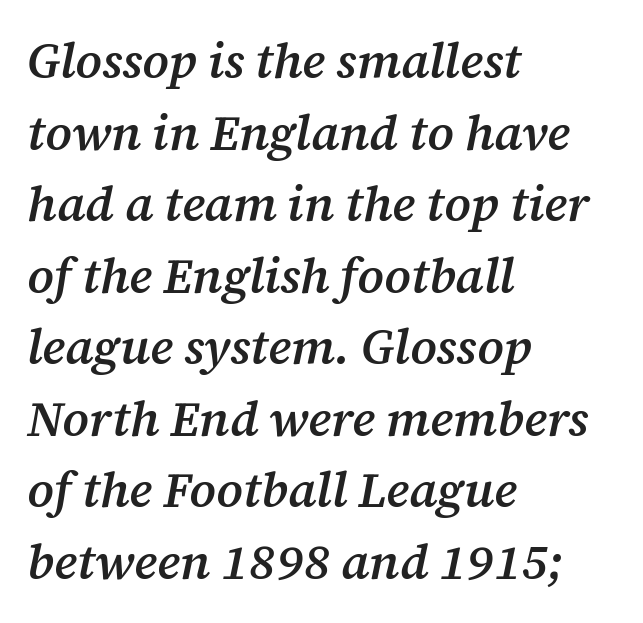
The rendering applies a slant to the glyphs. Bold? Not quite — semibold, heavier than regular but stopping short. Lines of text with bare space underneath. Each new line begins a customary step beneath the previous one. Examine the stroke ends and you'll spot serifs. All the whitespace from short lines collects on the right.
